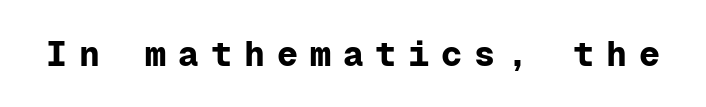
Posture: upright roman. These lines are rendered in a fixed-pitch font. The type family on display is of the sans-serif kind. Its strokes are broad and dark, the hallmark of bold type. Check under the words: just untouched page. Between one letter and the next there's a generous, obvious gap.
